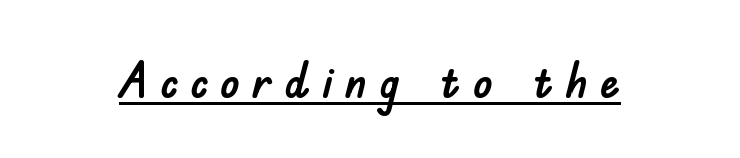
{"serif": "no", "width": "normal", "stroke_contrast": "low", "x_height": "small", "monospaced": "no", "underline": "yes", "letter_spacing": "wide", "letter_spacing_em": 0.24, "glyph_px": 50}
